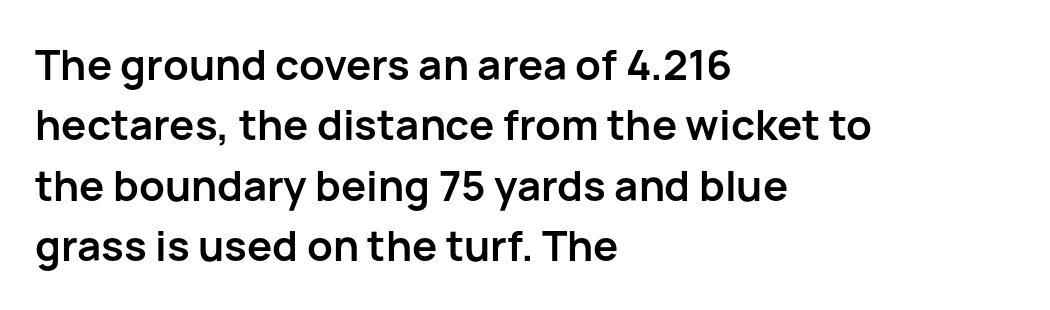
{"serif": "no", "italic": "no", "bold": "yes", "weight": "semibold", "width": "normal", "stroke_contrast": "low", "x_height": "medium", "monospaced": "no", "underline": "no", "align": "left", "line_spacing": "normal", "line_spacing_ratio": 1.44, "letter_spacing": "normal", "letter_spacing_em": 0.0, "glyph_px": 42}
